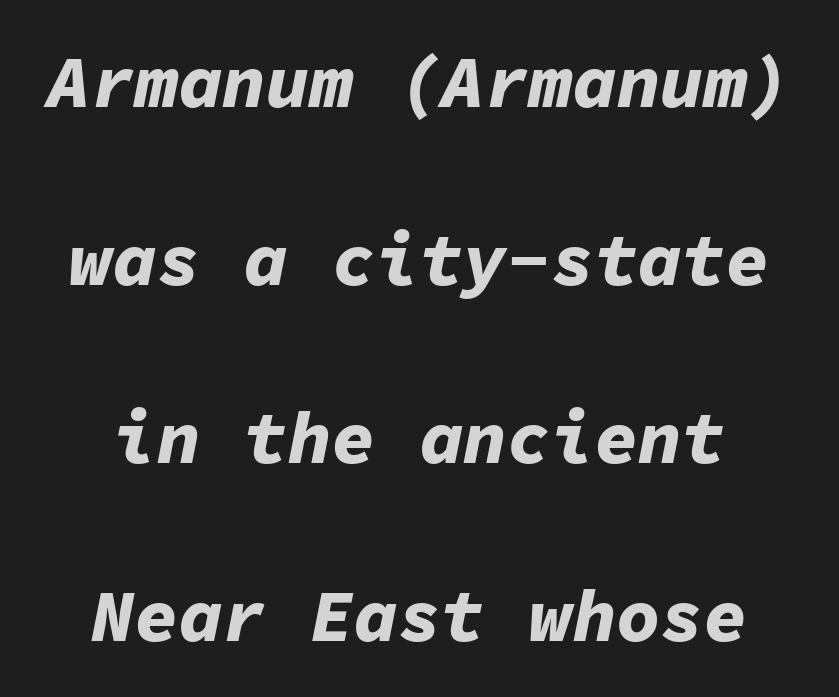
{"italic": "yes", "lean": "right", "slant_degrees": 11, "bold": "yes", "weight": "bold", "width": "normal", "stroke_contrast": "low", "x_height": "medium", "monospaced": "yes", "underline": "no", "line_spacing": "loose", "line_spacing_ratio": 2.44, "letter_spacing": "normal", "letter_spacing_em": 0.0, "glyph_px": 73}
